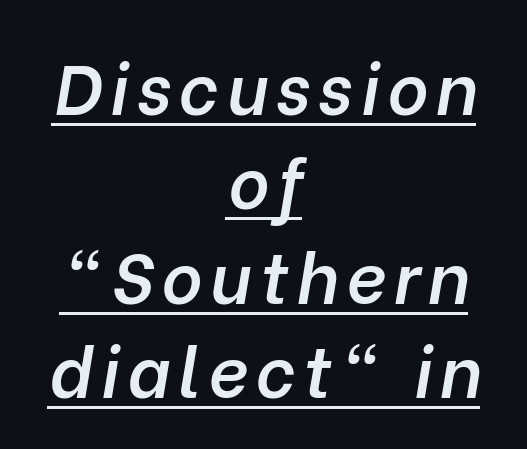
What decoration does the sample have? An underline. The vertical gap from one line to the next is medium. Alignment: centered. Think of a printed novel: that variable character pitch is what you see here. Is the type bold? Partly — it's a semibold, heavier than regular but not fully bold.
